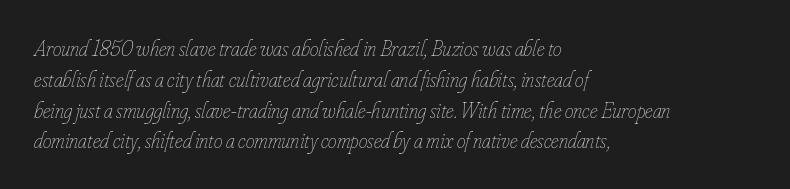
The image shows 22 px text type, italic (leaning right); set left-aligned, normal line spacing (1.4x), normal letter spacing, not underlined.
